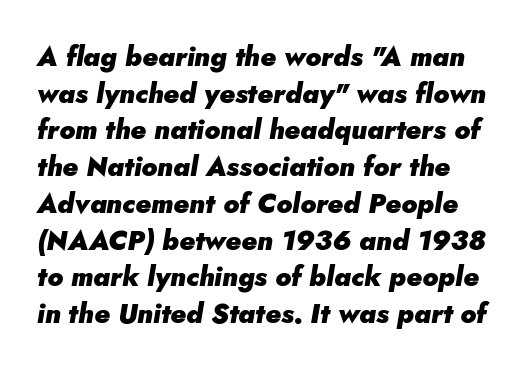
The image shows 27 px bold type, italic (leaning right); set normal line spacing (1.36x), normal letter spacing, not underlined.
